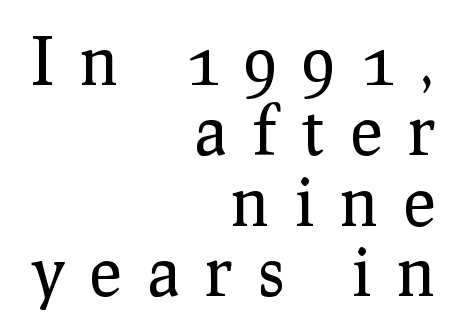
Q: Is the text bold? A: No.
Q: Is the text italic (slanted)? A: No, it is upright.
Q: Is the typeface a serif or a sans-serif typeface? A: Serif.
Q: Is the text underlined? A: No.
Q: How is the paragraph aligned? A: Right-aligned.
Q: Is the spacing between letters normal or unusually wide? A: Unusually wide.
Q: Is the spacing between lines tight, normal or loose? A: Tight.
Q: Width (condensed, normal, or wide)? A: Normal.
Q: Stroke contrast? A: Low.
Q: x-height? A: Medium.
Q: Monospaced? A: No.
